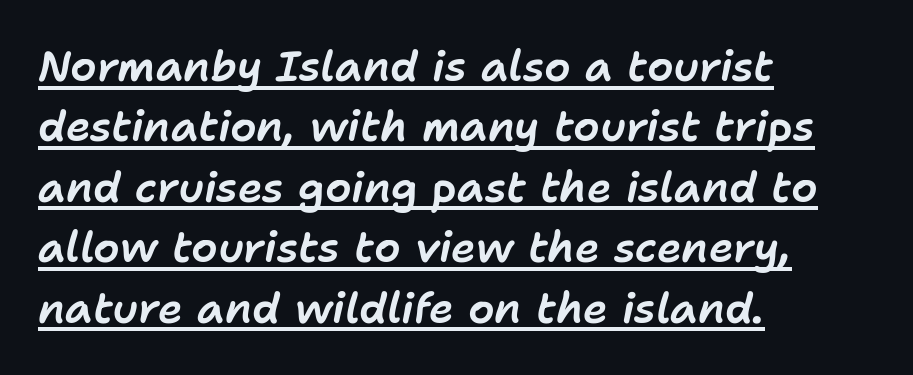
The image shows 42 px text type, italic (leaning right); set left-aligned, normal line spacing (1.44x), normal letter spacing, underlined; low stroke contrast and a medium x-height.
